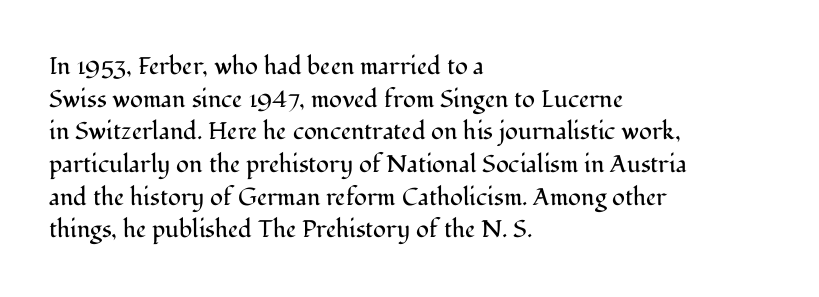
{"italic": "no", "bold": "no", "underline": "no", "align": "left", "line_spacing": "normal", "line_spacing_ratio": 1.36, "letter_spacing": "normal", "letter_spacing_em": 0.0, "glyph_px": 24}
